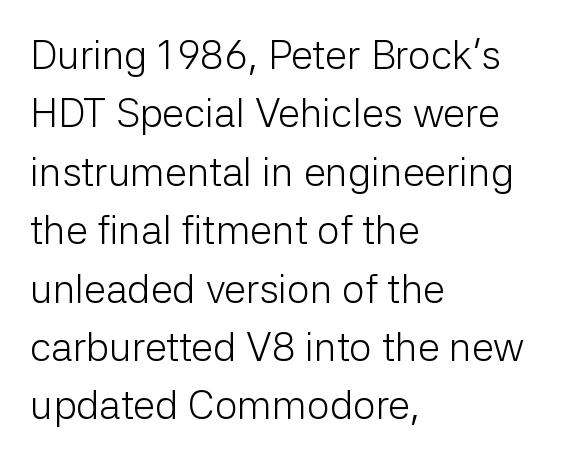
The image shows 40 px light sans-serif type, upright; set left-aligned, normal line spacing (1.46x), normal letter spacing, not underlined; low stroke contrast and a medium x-height.
